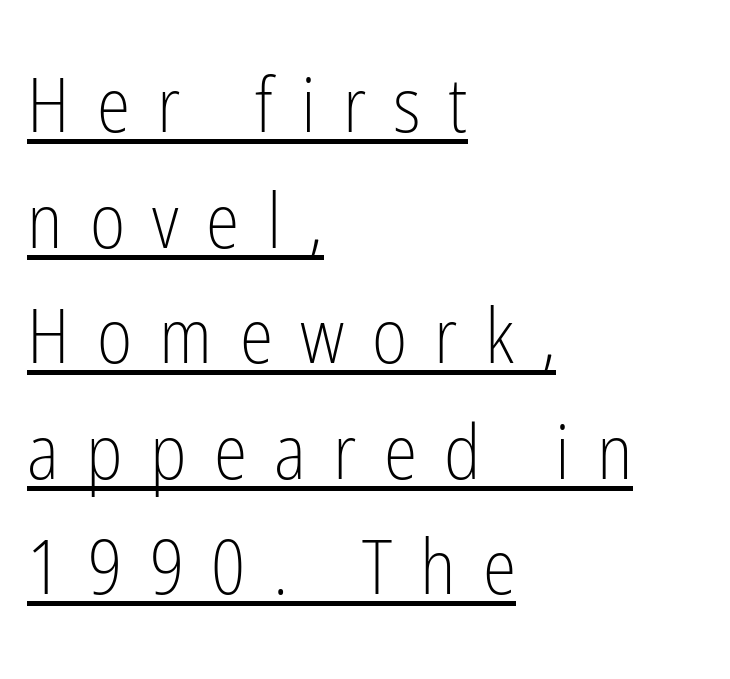
Q: Is the text bold? A: No.
Q: Is the text italic (slanted)? A: No, it is upright.
Q: Is the typeface a serif or a sans-serif typeface? A: Sans-serif.
Q: Is the text underlined? A: Yes.
Q: How is the paragraph aligned? A: Left-aligned.
Q: Is the spacing between letters normal or unusually wide? A: Unusually wide.
Q: Is the spacing between lines tight, normal or loose? A: Normal.
Q: Width (condensed, normal, or wide)? A: Condensed.
Q: Stroke contrast? A: Low.
Q: x-height? A: Medium.
Q: Monospaced? A: No.
